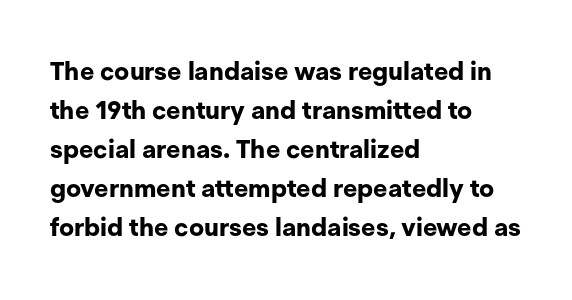
Vertical strokes here are truly vertical. In terms of letterspacing, this is plain default setting. This block has exactly the height ordinary leading produces. Pretty heavy lettering here — definitely bold.
